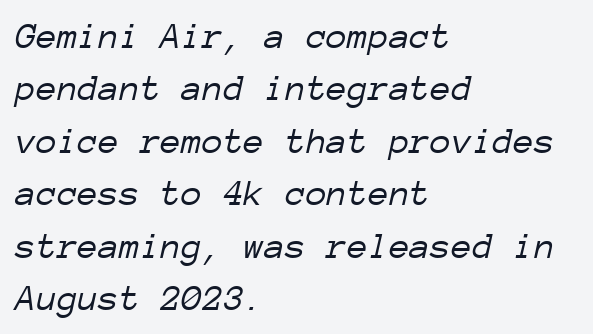
The image shows 38 px light type, italic (leaning right), monospaced; set left-aligned, normal line spacing (1.38x), normal letter spacing, not underlined; low stroke contrast and a medium x-height.
